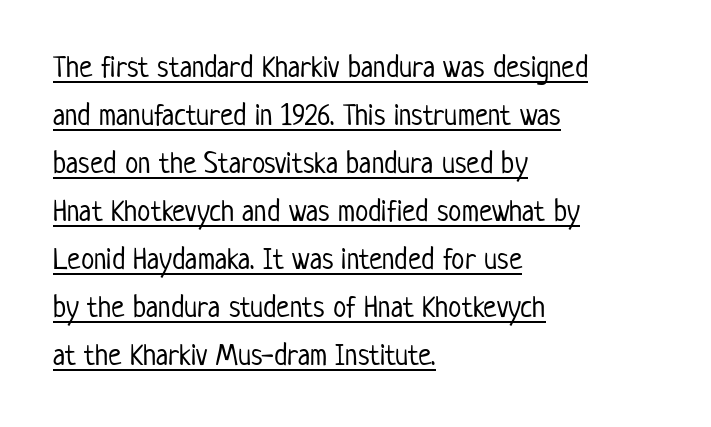
Notice how the stems are strictly vertical — no italics here. The font is comparable to plain body text, perhaps lighter. Default kerning and tracking; the words read as compact shapes. The ragged edge is on the right, which tells us the setting is flush left.
